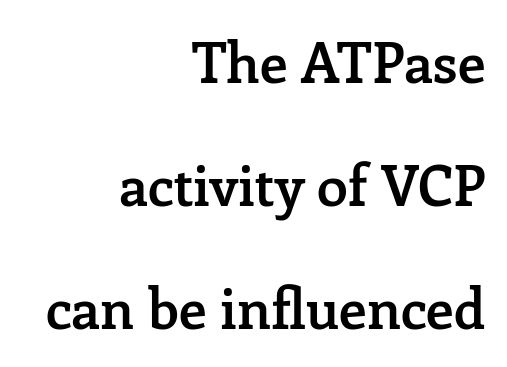
Each letter's strokes conclude with small projecting serifs. The face used here is proportionally spaced, like ordinary book or web type. This sample is right-justified, so line beginnings fall wherever the words allow. Each glyph is drawn with semibold strokes, heavier than normal yet not fully bold.
